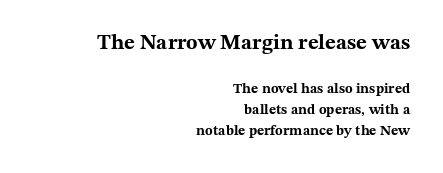
Q: Is the text bold? A: Yes.
Q: Is the text italic (slanted)? A: No, it is upright.
Q: Is the text underlined? A: No.
Q: How is the paragraph aligned? A: Right-aligned.
Q: Is the spacing between letters normal or unusually wide? A: Normal.
Q: Is the spacing between lines tight, normal or loose? A: Normal.
Q: Which block of text is set in a larger size, the first (top) or the second (bottom)? A: The first (top) one.
